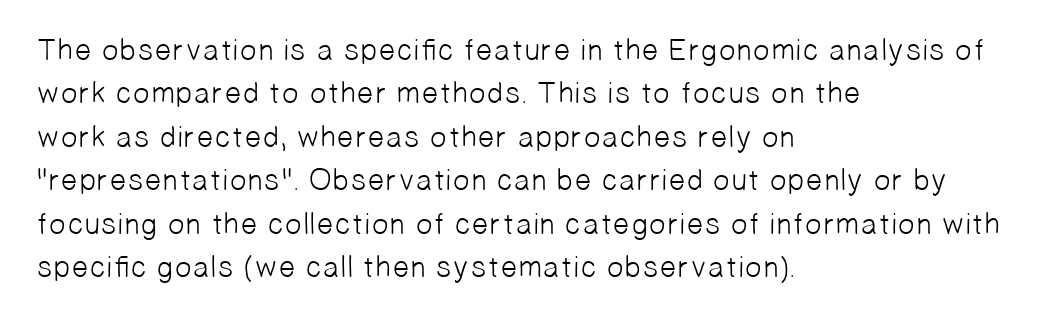
The image shows 30 px light sans-serif type; set left-aligned, normal line spacing (1.45x), normal letter spacing, not underlined; low stroke contrast and a medium x-height.
